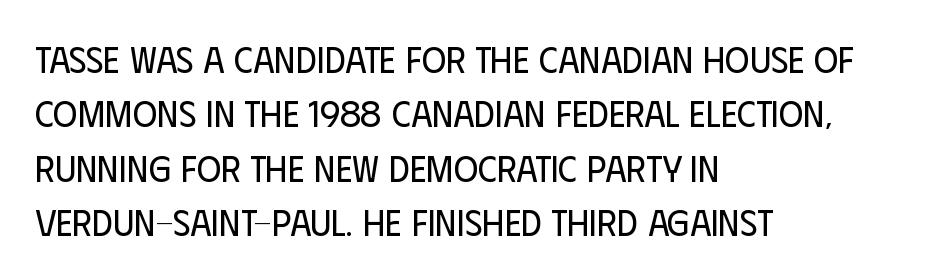
Students, note that the glyphs here touch the page at normal intervals. Type without underlining. The space between consecutive lines is moderate. The font sits on the lighter half of the weight spectrum, regular included. This sample has the flowing, uneven cadence of proportional lettering.
